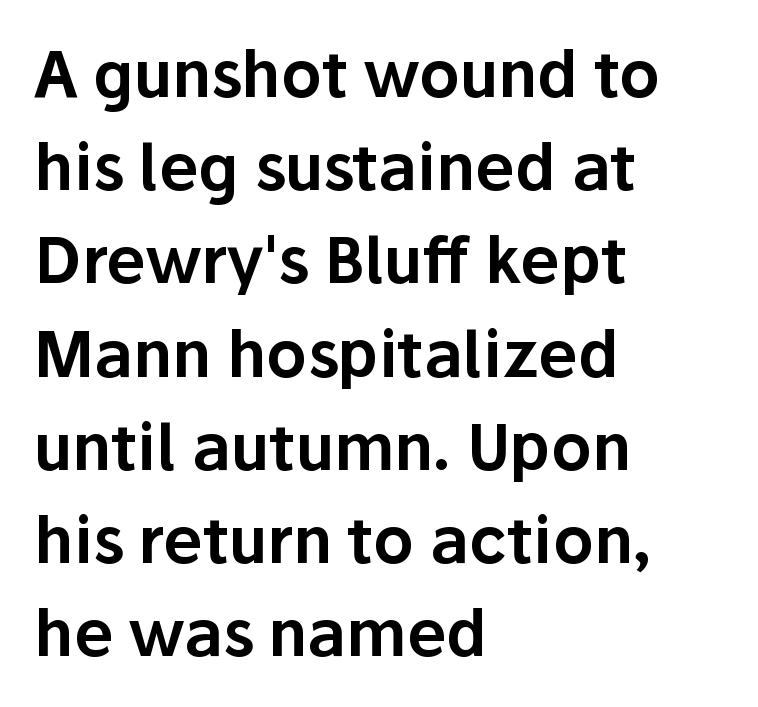
{"serif": "no", "italic": "no", "width": "normal", "stroke_contrast": "low", "x_height": "medium", "monospaced": "no", "underline": "no", "align": "left", "line_spacing": "normal", "line_spacing_ratio": 1.48, "letter_spacing": "normal", "letter_spacing_em": 0.0, "glyph_px": 63}
